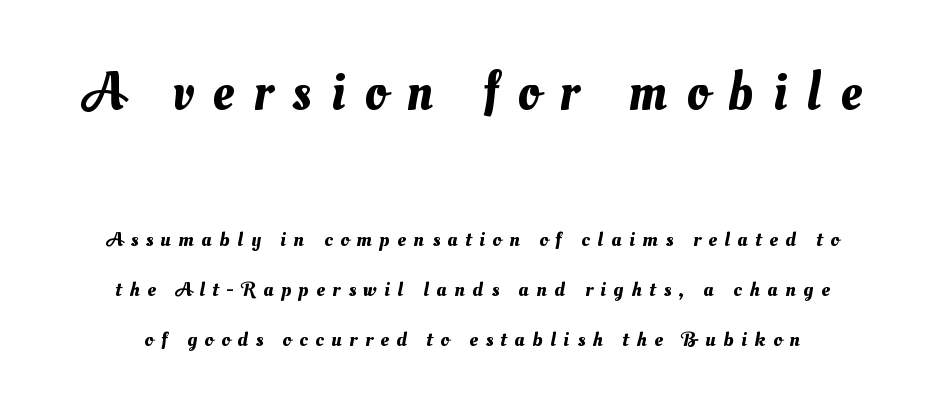
{"width": "normal", "stroke_contrast": "medium", "x_height": "small", "monospaced": "no", "underline": "no", "line_spacing": "loose", "line_spacing_ratio": 2.39, "letter_spacing": "wide", "letter_spacing_em": 0.37, "larger_block": "first", "size_ratio": 2.52, "glyph_px": 53}
